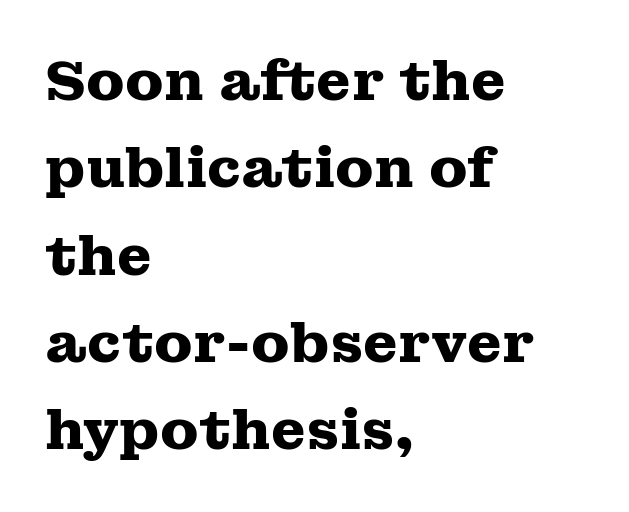
The image shows 56 px heavy, wide serif type, upright; set left-aligned, normal line spacing (1.56x), normal letter spacing, not underlined; medium stroke contrast and a medium x-height.
